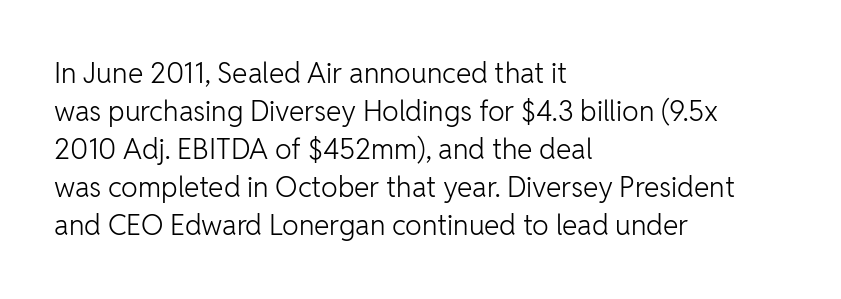
The type family on display is of the sans-serif kind. Stems here are at most as thick as an everyday book face. Which margin do the lines hug? The left one — the right edge is uneven. Looks like regular typesetting: each glyph gets only the width it needs. Reading down the column, the eye jumps a familiar distance to each next line. Observe the ordinary spacing: letters are neighbours, not strangers.
